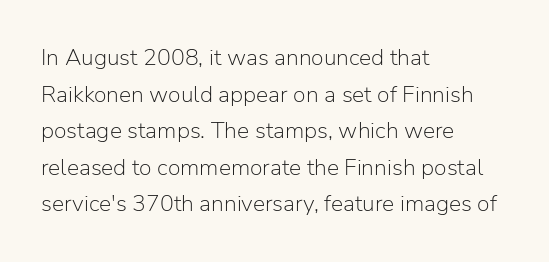
The image shows 23 px text type, upright; set left-aligned, normal line spacing (1.59x), normal letter spacing, not underlined.
